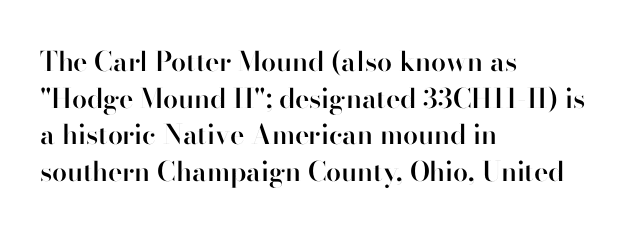
Q: Is the text bold? A: Semi-bold.
Q: Is the text italic (slanted)? A: No, it is upright.
Q: Is the text underlined? A: No.
Q: How is the paragraph aligned? A: Left-aligned.
Q: Is the spacing between letters normal or unusually wide? A: Normal.
Q: Is the spacing between lines tight, normal or loose? A: Normal.
